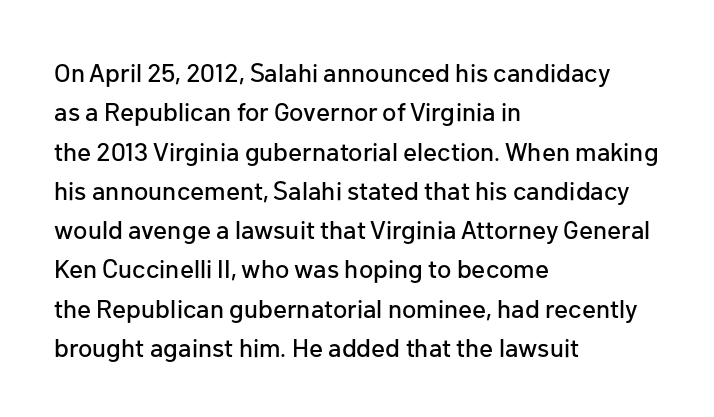
The image shows 26 px text type, upright; set left-aligned, normal line spacing (1.51x), normal letter spacing, not underlined.
